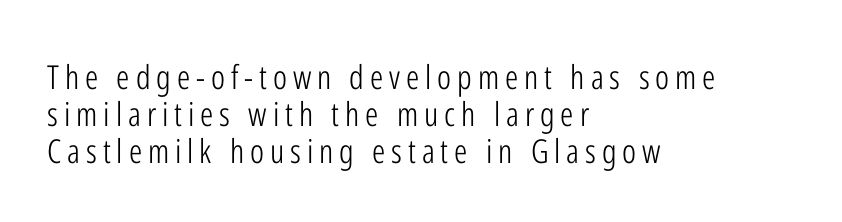
Q: Is the text bold? A: No.
Q: Is the text italic (slanted)? A: No, it is upright.
Q: Is the typeface a serif or a sans-serif typeface? A: Sans-serif.
Q: Is the text underlined? A: No.
Q: How is the paragraph aligned? A: Left-aligned.
Q: Is the spacing between lines tight, normal or loose? A: Tight.
Q: Width (condensed, normal, or wide)? A: Condensed.
Q: Stroke contrast? A: Low.
Q: x-height? A: Medium.
Q: Monospaced? A: No.
